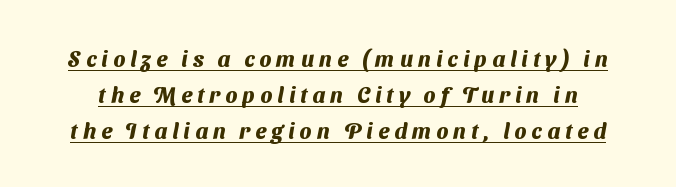
The lettering is marked with a stroke running underneath it. In terms of letterspacing, this is a distinctly airy, spread setting. Does the weight exceed regular? Yes, all the way to bold. How would I describe the line gaps? Plain and ordinary.
